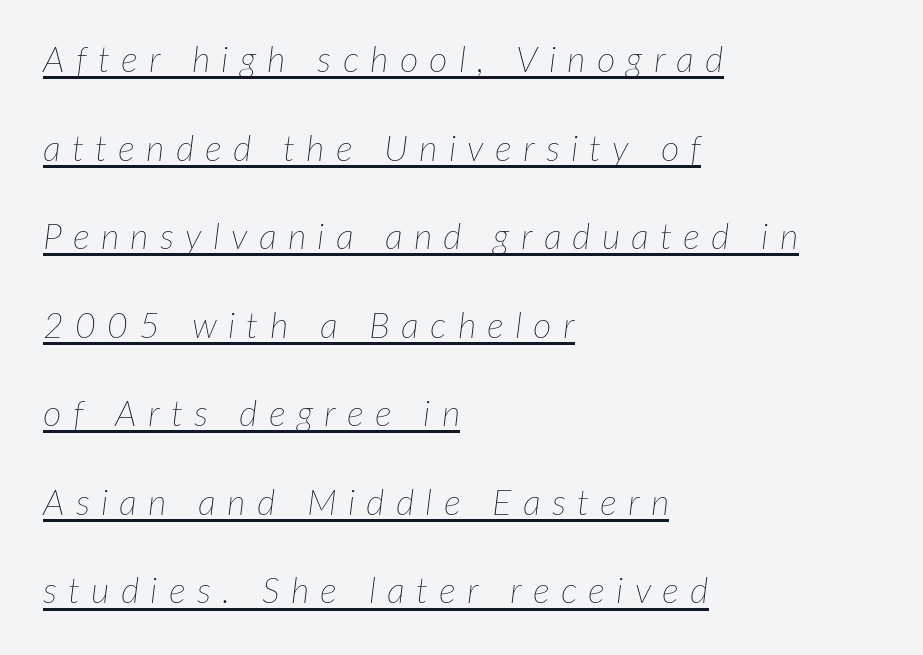
{"italic": "yes", "lean": "right", "slant_degrees": 7, "bold": "no", "weight": "thin", "width": "normal", "stroke_contrast": "low", "x_height": "medium", "monospaced": "no", "underline": "yes", "align": "left", "line_spacing": "loose", "line_spacing_ratio": 2.46, "letter_spacing": "wide", "letter_spacing_em": 0.31, "glyph_px": 36}
